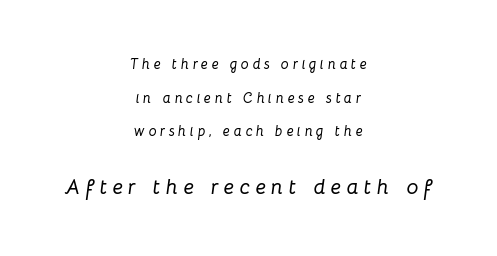
{"italic": "yes", "lean": "right", "slant_degrees": 8, "underline": "no", "align": "center", "line_spacing": "loose", "line_spacing_ratio": 2.4, "letter_spacing": "wide", "letter_spacing_em": 0.26, "larger_block": "second", "size_ratio": 1.5, "glyph_px": 21}
